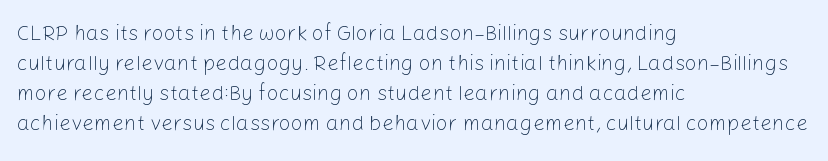
Compared with typical body copy, the letter spacing here is the same. The text block is weighted toward the left margin, trailing off unevenly rightward. The foot of each line stays bare and open. Evenly set lines give the paragraph a standard silhouette. Stroke thickness stays within the range of a standard reading face or lighter.
